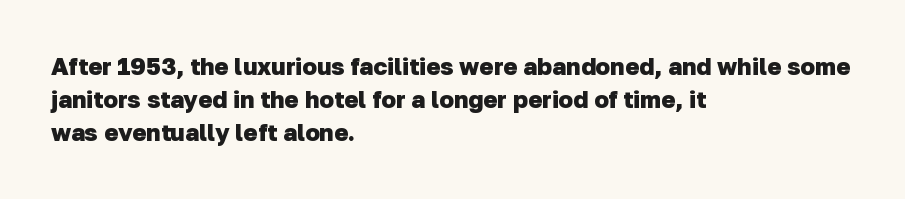
The image shows 24 px bold type; set left-aligned, normal line spacing (1.38x), normal letter spacing, not underlined.
